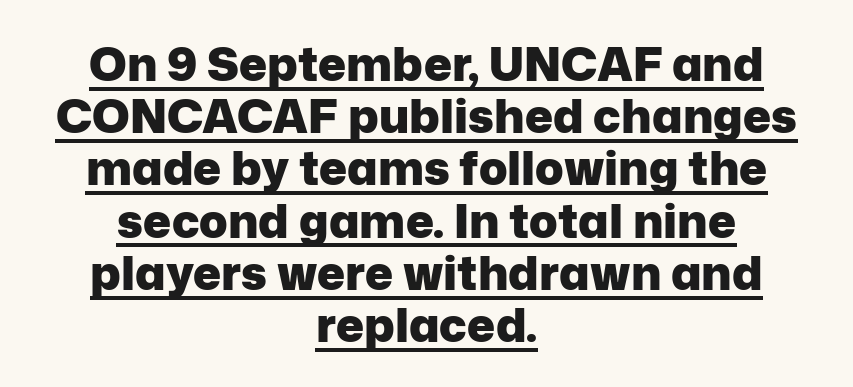
The image shows 47 px heavy sans-serif type, upright; set centered, tight line spacing (1.11x), normal letter spacing, underlined; low stroke contrast and a medium x-height.
